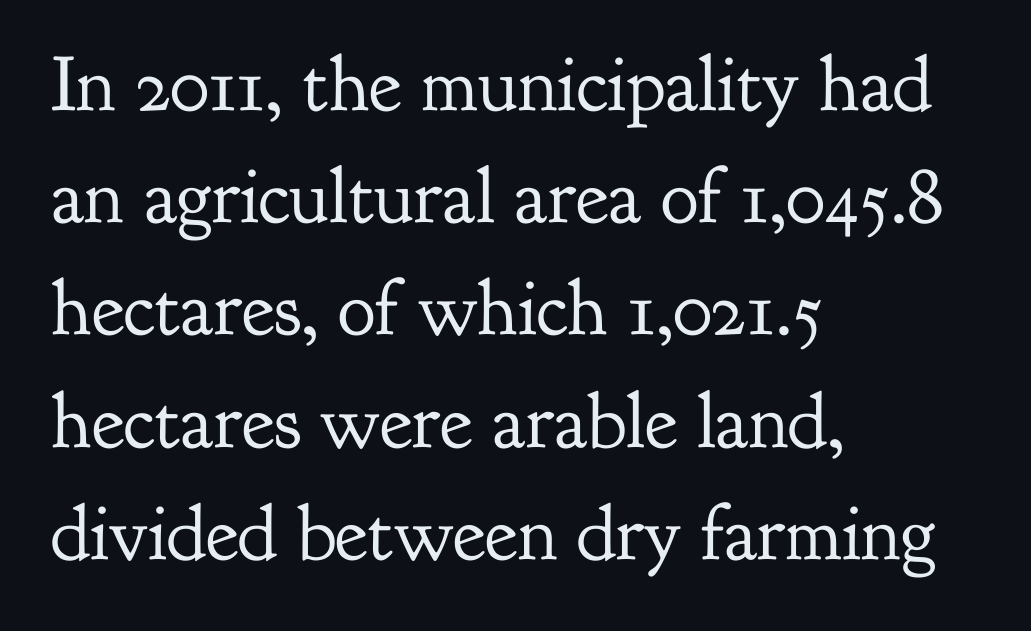
The image shows 79 px regular-weight serif type, upright; set left-aligned, normal line spacing (1.42x), normal letter spacing, not underlined; low stroke contrast and a small x-height.
